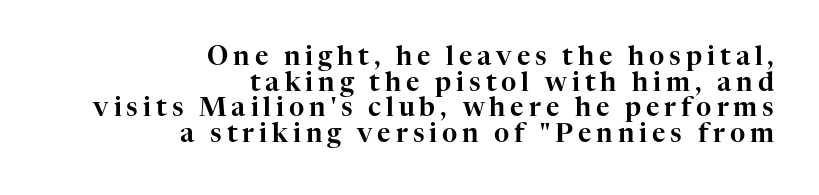
Each row of text sits above clean, open space. Tightly led — the rows are bunched. Reading down the block, your eye finds every line finishing at a fixed right position. No italicization has been applied; the sample stays upright.
